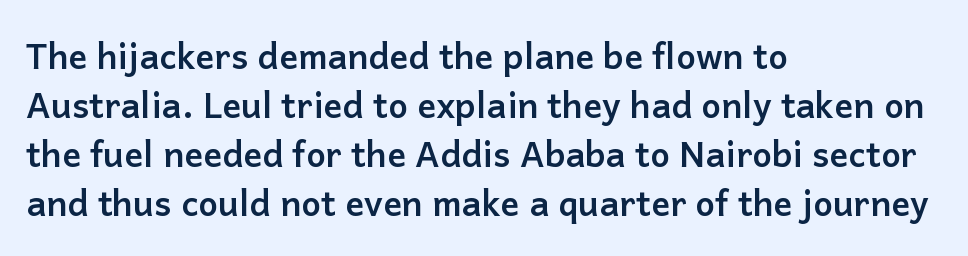
{"serif": "no", "italic": "no", "bold": "yes", "weight": "semibold", "width": "normal", "stroke_contrast": "low", "x_height": "medium", "monospaced": "no", "underline": "no", "align": "left", "line_spacing": "normal", "line_spacing_ratio": 1.4, "letter_spacing": "normal", "letter_spacing_em": 0.0, "glyph_px": 35}
